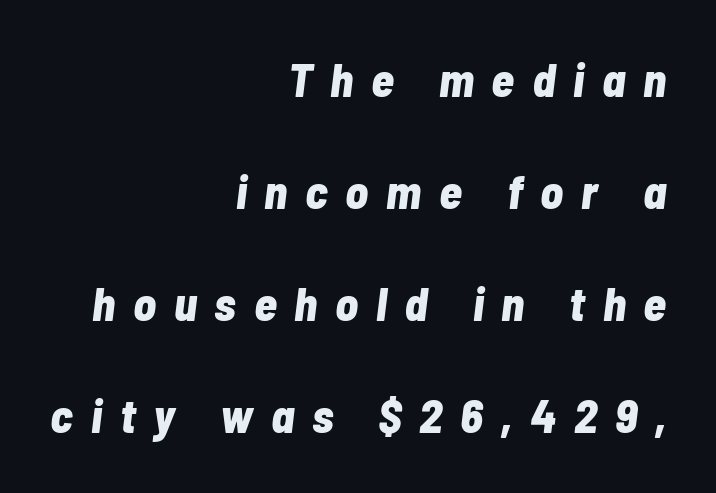
The image shows 47 px bold, condensed type, italic (leaning right); set right-aligned, loose line spacing (2.38x), unusually wide letter spacing (+0.38 em), not underlined; low stroke contrast and a medium x-height.
